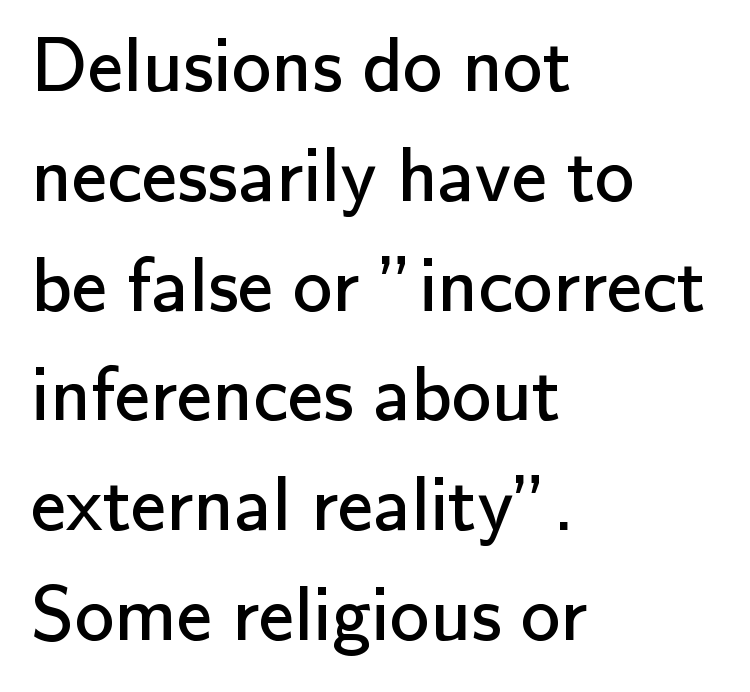
The strokes carry an ordinary text weight at most. These lines are rendered in a variable-pitch font. A roman cut, with each character standing at attention. Classification — sans serif. The passage shown has conventional tracking throughout.
